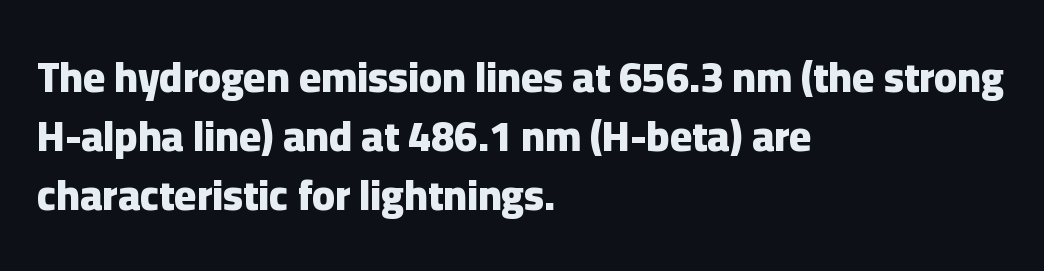
Q: Is the text bold? A: Yes.
Q: Is the text italic (slanted)? A: No, it is upright.
Q: Is the typeface a serif or a sans-serif typeface? A: Sans-serif.
Q: Is the text underlined? A: No.
Q: How is the paragraph aligned? A: Left-aligned.
Q: Is the spacing between letters normal or unusually wide? A: Normal.
Q: Is the spacing between lines tight, normal or loose? A: Normal.
Q: Width (condensed, normal, or wide)? A: Normal.
Q: Stroke contrast? A: Low.
Q: x-height? A: Medium.
Q: Monospaced? A: No.
